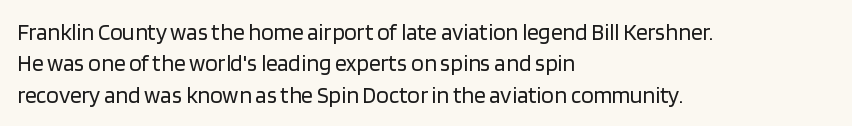
The image shows 23 px text type, upright; set left-aligned, normal line spacing (1.36x), normal letter spacing, not underlined.
